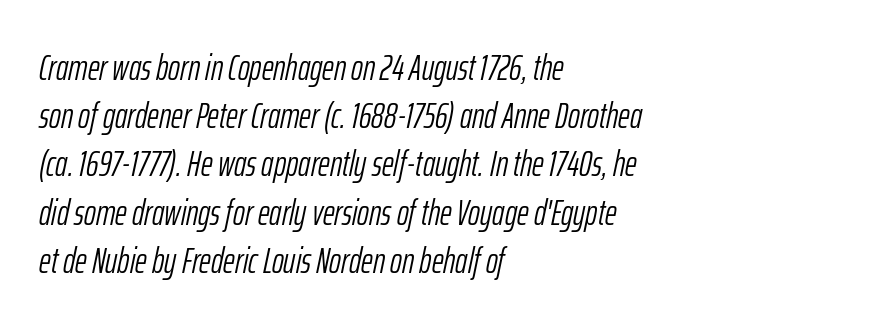
The image shows 36 px light, condensed type, italic (leaning right); set left-aligned, normal line spacing (1.34x), normal letter spacing, not underlined; low stroke contrast and a medium x-height.
